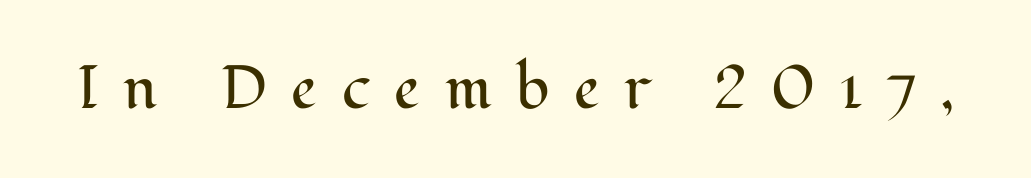
{"serif": "yes", "italic": "no", "bold": "no", "weight": "regular", "width": "normal", "stroke_contrast": "medium", "x_height": "medium", "monospaced": "no", "underline": "no", "letter_spacing": "wide", "letter_spacing_em": 0.4, "glyph_px": 61}
